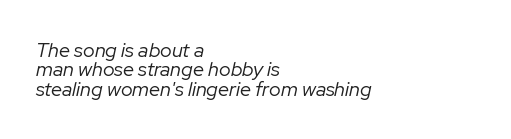
The image shows 20 px text type, italic (leaning right); set left-aligned, tight line spacing (0.97x), normal letter spacing, not underlined.
